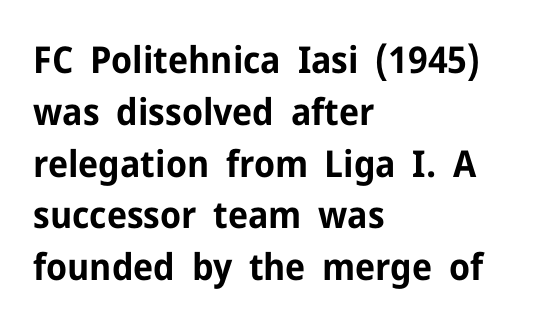
Where is the straight margin? On the left. Descender tails drop into unmarked territory. Students, note that the glyphs here touch the page at normal intervals. Unlike a traditional serif, this face leaves its strokes unadorned. Proportional: the letters do not fall into vertical columns.
